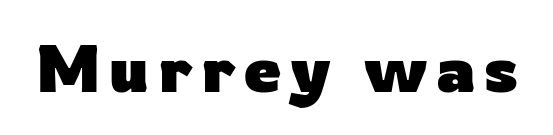
Q: Is the text bold? A: Yes.
Q: Is the text italic (slanted)? A: No, it is upright.
Q: Is the typeface a serif or a sans-serif typeface? A: Sans-serif.
Q: Is the text underlined? A: No.
Q: Width (condensed, normal, or wide)? A: Normal.
Q: Stroke contrast? A: Low.
Q: x-height? A: Medium.
Q: Monospaced? A: No.
